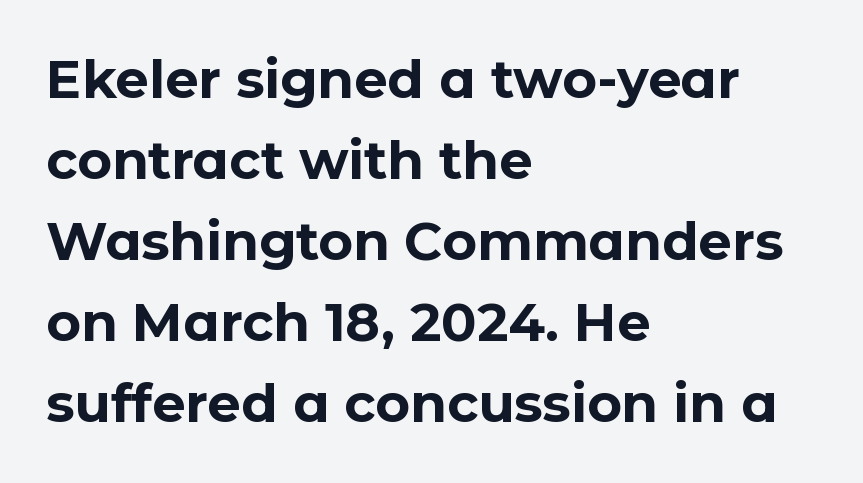
{"serif": "no", "italic": "no", "bold": "yes", "weight": "bold", "width": "normal", "stroke_contrast": "low", "x_height": "medium", "monospaced": "no", "underline": "no", "align": "left", "line_spacing": "normal", "line_spacing_ratio": 1.53, "letter_spacing": "normal", "letter_spacing_em": 0.0, "glyph_px": 53}
